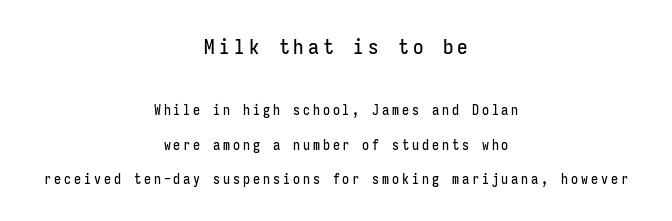
{"italic": "no", "underline": "no", "align": "center", "line_spacing": "loose", "line_spacing_ratio": 2.45, "letter_spacing": "wide", "letter_spacing_em": 0.21, "larger_block": "first", "size_ratio": 1.5, "glyph_px": 21}
